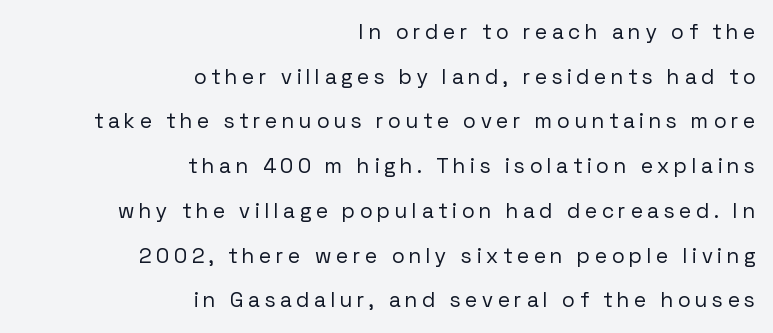
One-word summary of the alignment: right. Letters have the restrained weight of plain body copy at most. Underline: absent. This block would shrink considerably if given ordinary leading; it's expanded now. Rendered with straight, roman letterforms. Tracking value appears strongly positive — letters spread wide.
